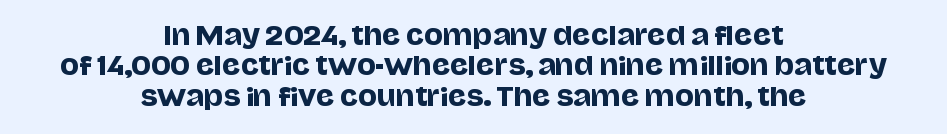
Decoration check: the copy has no underline. Italic: no, the glyphs are upright roman. Does extra space separate the letters? No, they use regular spacing. Short and long lines alike share a common midpoint.
